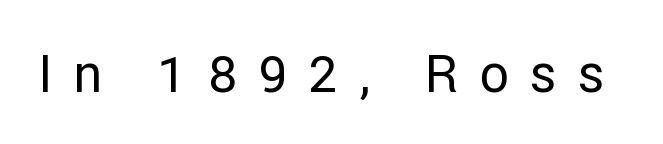
The image shows 51 px sans-serif type, upright; set unusually wide letter spacing (+0.41 em), not underlined; low stroke contrast and a medium x-height.
